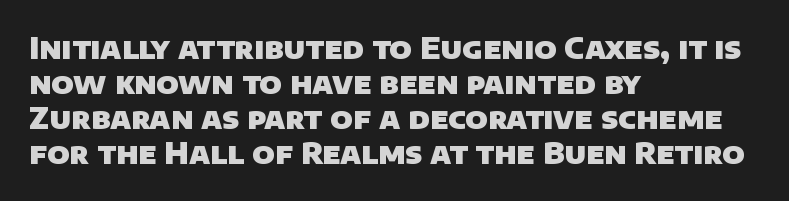
{"serif": "no", "bold": "yes", "weight": "heavy", "width": "normal", "stroke_contrast": "low", "x_height": "large", "monospaced": "no", "underline": "no", "align": "left", "line_spacing_ratio": 1.21, "letter_spacing": "normal", "letter_spacing_em": 0.0, "glyph_px": 29}
